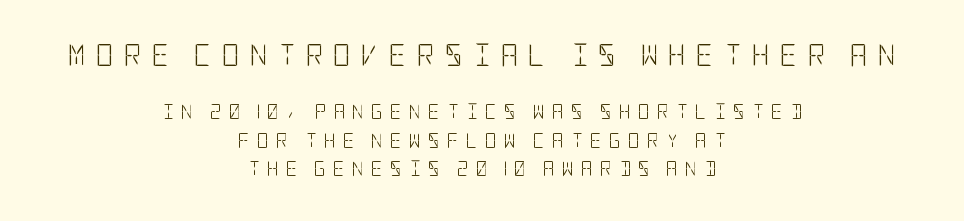
The image shows 22 px text type, upright; set centered, loose line spacing (1.92x), unusually wide letter spacing (+0.45 em), not underlined; the first (top) block is 1.47x larger.
